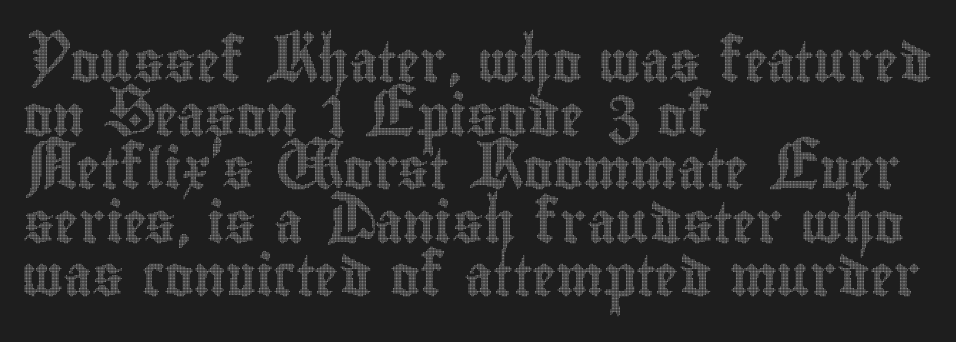
In terms of posture, this sample is upright. A bare baseline throughout the passage. The letters advance in unequal steps, a hallmark of proportional type. Which margin do the lines hug? The left one — the right edge is uneven. How would I describe the line gaps? Plain and ordinary.
